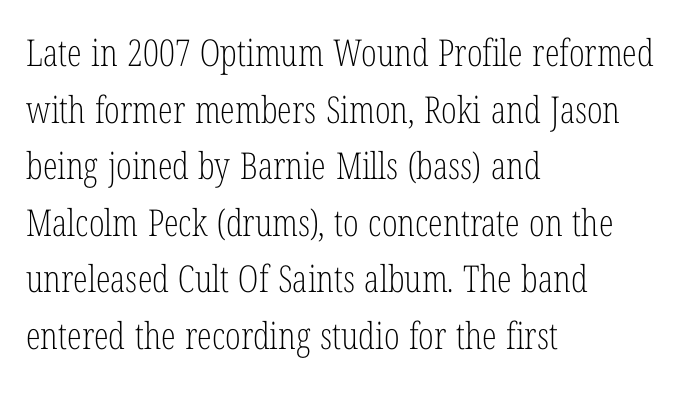
{"serif": "yes", "italic": "no", "bold": "no", "weight": "light", "width": "condensed", "stroke_contrast": "low", "x_height": "medium", "monospaced": "no", "underline": "no", "align": "left", "line_spacing": "normal", "line_spacing_ratio": 1.53, "letter_spacing": "normal", "letter_spacing_em": 0.0, "glyph_px": 37}
